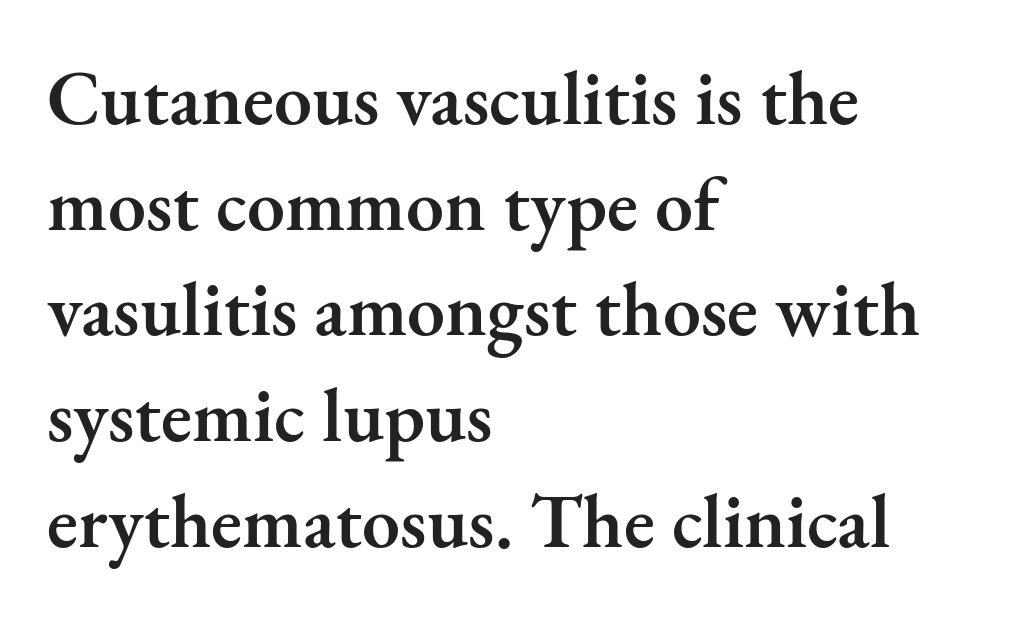
Q: Is the text bold? A: Semi-bold.
Q: Is the text italic (slanted)? A: No, it is upright.
Q: Is the typeface a serif or a sans-serif typeface? A: Serif.
Q: Is the text underlined? A: No.
Q: How is the paragraph aligned? A: Left-aligned.
Q: Is the spacing between letters normal or unusually wide? A: Normal.
Q: Is the spacing between lines tight, normal or loose? A: Normal.
Q: Width (condensed, normal, or wide)? A: Normal.
Q: Stroke contrast? A: Medium.
Q: x-height? A: Small.
Q: Monospaced? A: No.
